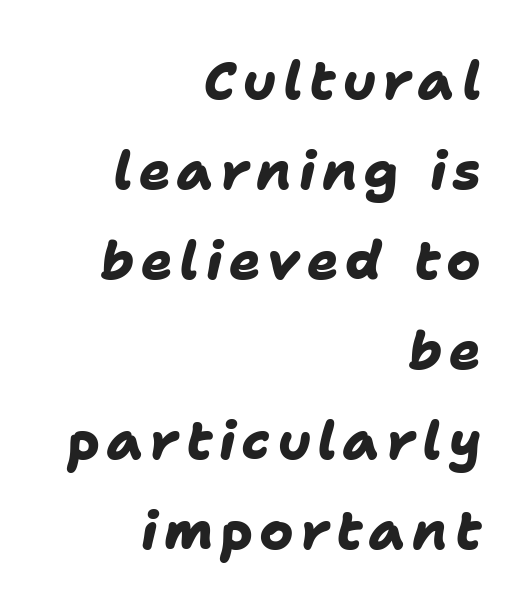
Q: Is the text bold? A: Yes.
Q: Is the typeface a serif or a sans-serif typeface? A: Sans-serif.
Q: Is the text underlined? A: No.
Q: How is the paragraph aligned? A: Right-aligned.
Q: Width (condensed, normal, or wide)? A: Normal.
Q: Stroke contrast? A: Low.
Q: x-height? A: Medium.
Q: Monospaced? A: No.
